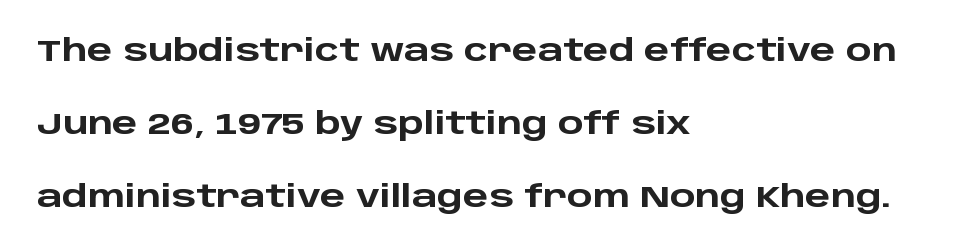
Q: Is the text bold? A: Yes.
Q: Is the text italic (slanted)? A: No, it is upright.
Q: Is the typeface a serif or a sans-serif typeface? A: Sans-serif.
Q: Is the text underlined? A: No.
Q: How is the paragraph aligned? A: Left-aligned.
Q: Is the spacing between letters normal or unusually wide? A: Normal.
Q: Is the spacing between lines tight, normal or loose? A: Loose.
Q: Width (condensed, normal, or wide)? A: Wide.
Q: Stroke contrast? A: Low.
Q: x-height? A: Large.
Q: Monospaced? A: No.
